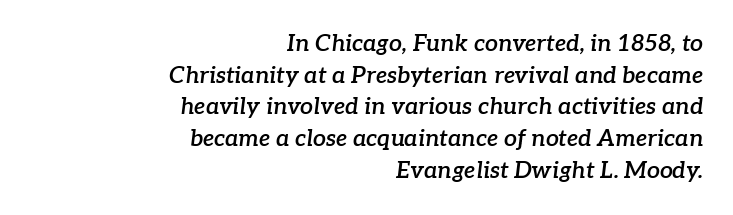
The image shows 23 px text type, italic (leaning right); set right-aligned, normal line spacing (1.38x), normal letter spacing, not underlined.
